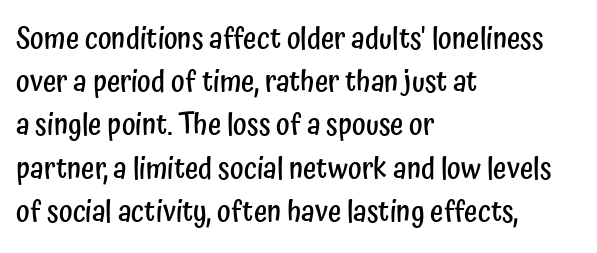
Do the letters lean? They stand straight. No extra tracking has been applied to these lines. A normal amount of white space separates one row of letters from the next. Semibold letterforms, between regular and bold. Clear beneath every line of the passage.
